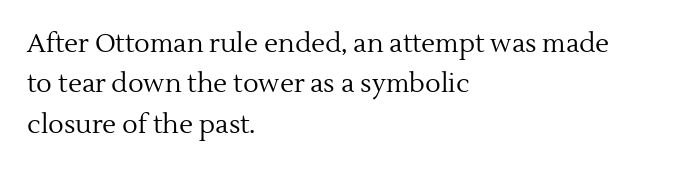
Q: Is the text bold? A: No.
Q: Is the text italic (slanted)? A: No, it is upright.
Q: Is the text underlined? A: No.
Q: How is the paragraph aligned? A: Left-aligned.
Q: Is the spacing between letters normal or unusually wide? A: Normal.
Q: Is the spacing between lines tight, normal or loose? A: Normal.
